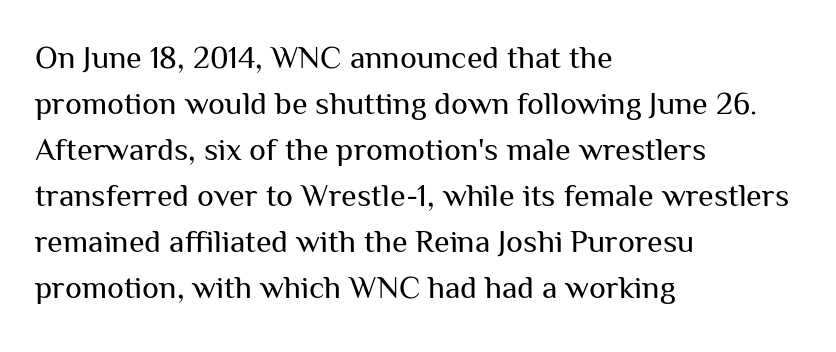
Q: Is the text bold? A: No.
Q: Is the text italic (slanted)? A: No, it is upright.
Q: Is the typeface a serif or a sans-serif typeface? A: Sans-serif.
Q: Is the text underlined? A: No.
Q: How is the paragraph aligned? A: Left-aligned.
Q: Is the spacing between letters normal or unusually wide? A: Normal.
Q: Is the spacing between lines tight, normal or loose? A: Normal.
Q: Width (condensed, normal, or wide)? A: Normal.
Q: Stroke contrast? A: Medium.
Q: x-height? A: Medium.
Q: Monospaced? A: No.
